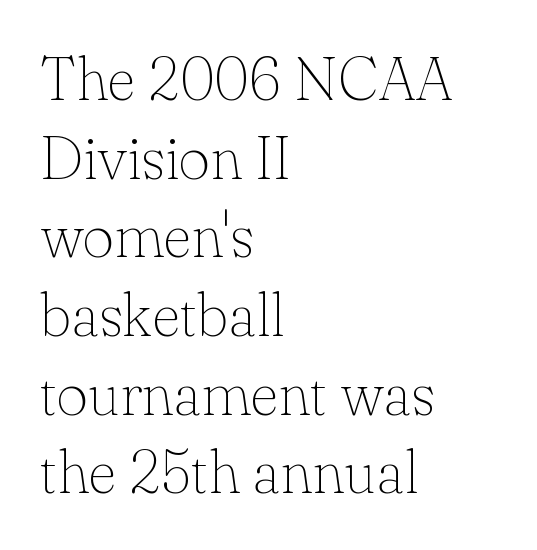
The designer went with a serif here, giving each stem small feet. Between one letter and the next there's only the usual sliver of space. The area under the type is left untouched. A roman cut, with each character standing at attention. Weight: regular or lighter.
